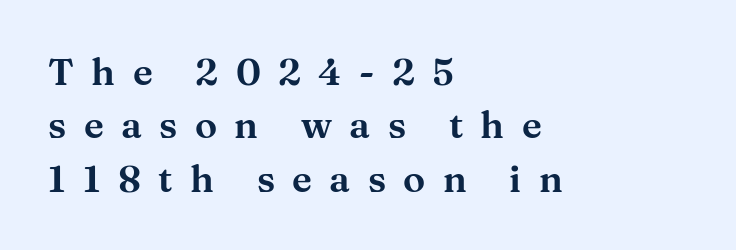
The passage shown has open, widely tracked lettering throughout. One-word summary of the alignment: left. Interline gaps are of average width in this sample. Bare-footed words on every line. The letters carry serifs — small finishing strokes at the ends of their stems. Is this a fixed-width face? No — the glyphs have proportional, varying widths.
